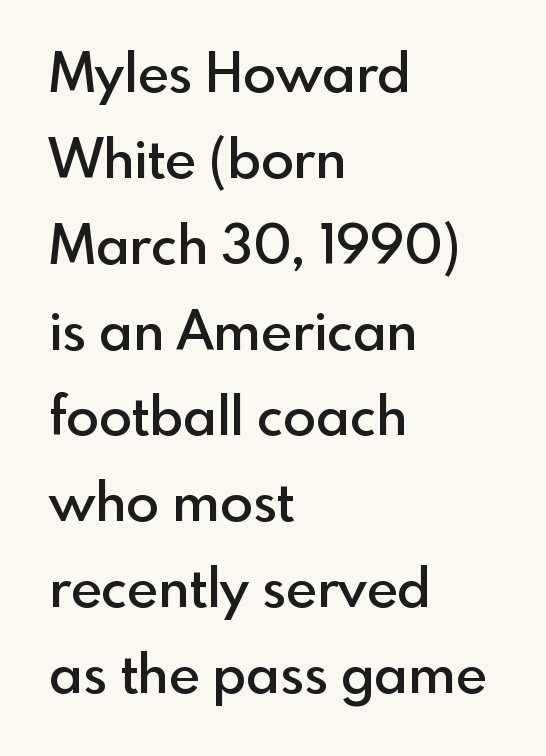
Visually the block forms a straight wall on the left and a jagged coastline on the right. Posture: vertical. Look at the bottom of the vertical strokes: they stop flat, with no serifs. Any mark beneath the type? The region is blank. Leading matches the norm, producing a regular column. How heavy is the stroke? Medium-heavy — a semibold, shy of bold.
